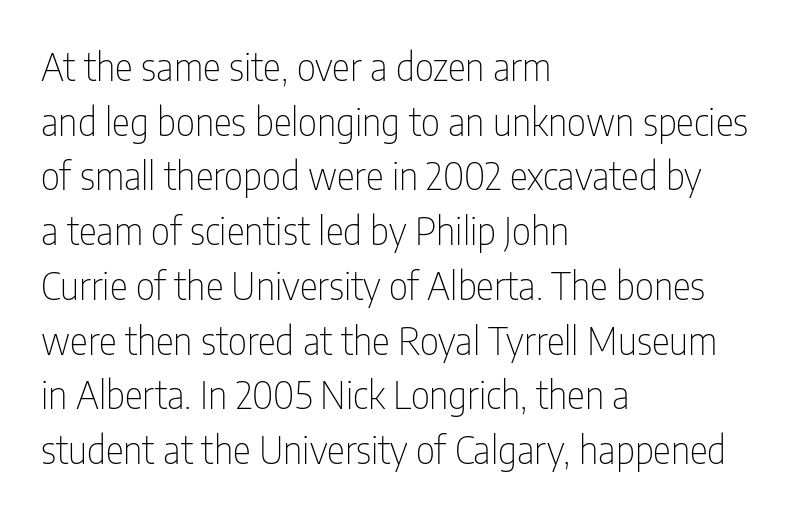
Q: Is the text bold? A: No.
Q: Is the text italic (slanted)? A: No, it is upright.
Q: Is the typeface a serif or a sans-serif typeface? A: Sans-serif.
Q: Is the text underlined? A: No.
Q: How is the paragraph aligned? A: Left-aligned.
Q: Is the spacing between letters normal or unusually wide? A: Normal.
Q: Is the spacing between lines tight, normal or loose? A: Normal.
Q: Width (condensed, normal, or wide)? A: Condensed.
Q: Stroke contrast? A: Low.
Q: x-height? A: Medium.
Q: Monospaced? A: No.
